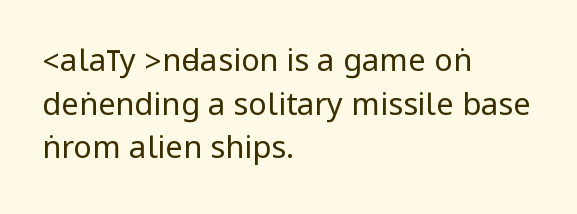
Vertical strokes here are truly vertical. Is the block centered? No — it sits flush against the left margin. What's the leading like? Ordinary, nothing unusual. Nothing sits at the stroke ends, so this counts as sans-serif.
